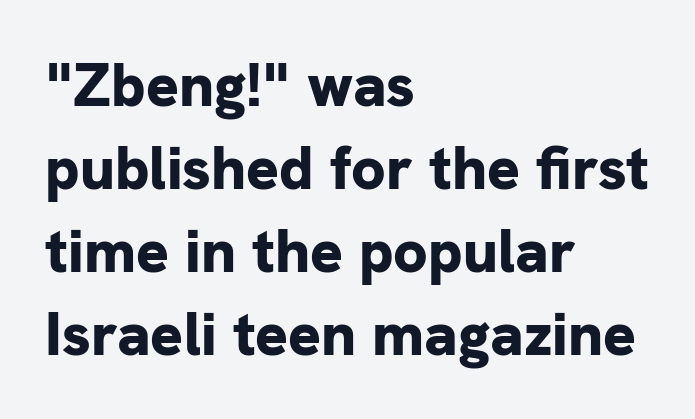
Q: Is the text bold? A: Yes.
Q: Is the text italic (slanted)? A: No, it is upright.
Q: Is the typeface a serif or a sans-serif typeface? A: Sans-serif.
Q: Is the text underlined? A: No.
Q: How is the paragraph aligned? A: Left-aligned.
Q: Is the spacing between letters normal or unusually wide? A: Normal.
Q: Is the spacing between lines tight, normal or loose? A: Normal.
Q: Width (condensed, normal, or wide)? A: Normal.
Q: Stroke contrast? A: Low.
Q: x-height? A: Medium.
Q: Monospaced? A: No.
